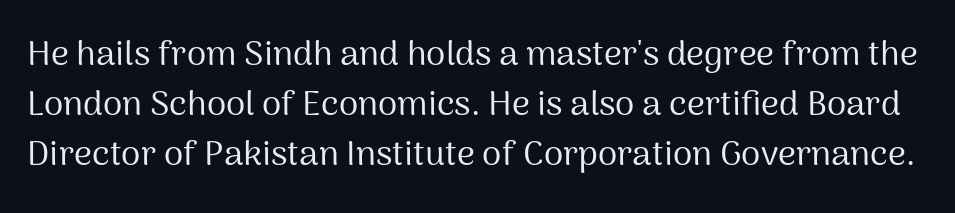
The image shows 35 px regular-weight sans-serif type, upright; set normal line spacing (1.43x), normal letter spacing, not underlined; medium stroke contrast and a medium x-height.
